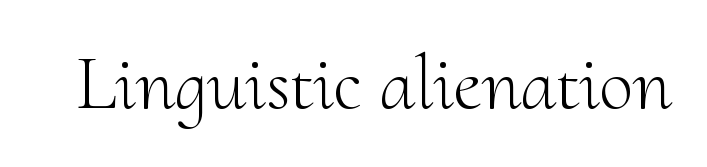
Q: Is the text bold? A: No.
Q: Is the text italic (slanted)? A: No, it is upright.
Q: Is the typeface a serif or a sans-serif typeface? A: Serif.
Q: Is the text underlined? A: No.
Q: Is the spacing between letters normal or unusually wide? A: Normal.
Q: Width (condensed, normal, or wide)? A: Normal.
Q: Stroke contrast? A: Medium.
Q: x-height? A: Small.
Q: Monospaced? A: No.
